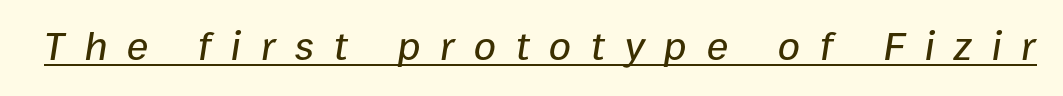
Characters are canted at an angle relative to the baseline's perpendicular. Students, observe the line beneath the letters — that is underlining. These lines have a slow, spaced-out rhythm from letter to letter. Varying glyph widths throughout — classic text-font behaviour.
